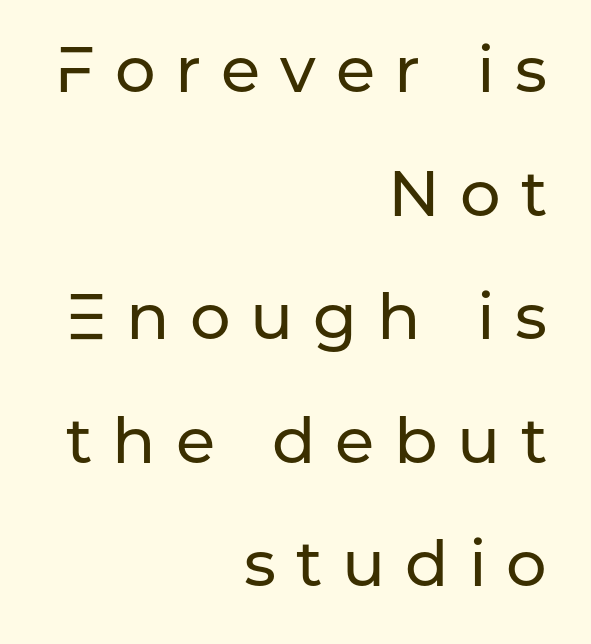
Each line ends at the same right margin while the left side varies. The horizontal fit of the characters is loose and conspicuously gappy. The face used here is proportionally spaced, like ordinary book or web type. If you measured baseline to baseline, you'd find a long distance. Tall strokes in this sample are plumb rather than angled.
